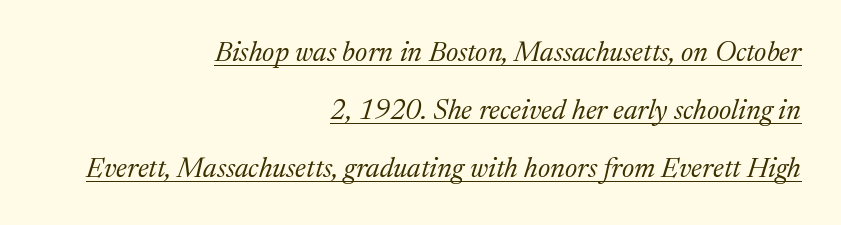
Q: Is the text bold? A: No.
Q: Is the text italic (slanted)? A: Yes, it leans right by about 17 degrees.
Q: Is the typeface a serif or a sans-serif typeface? A: Serif.
Q: Is the text underlined? A: Yes.
Q: How is the paragraph aligned? A: Right-aligned.
Q: Is the spacing between letters normal or unusually wide? A: Normal.
Q: Is the spacing between lines tight, normal or loose? A: Loose.
Q: Width (condensed, normal, or wide)? A: Normal.
Q: Stroke contrast? A: Medium.
Q: x-height? A: Medium.
Q: Monospaced? A: No.
